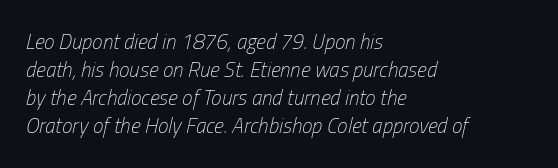
Honestly, the letter spacing is just normal — you wouldn't notice it. Slanted lettering throughout. The typeface has the unassuming heft of standard copy or less. Where is the straight margin? On the left. Descenders hang freely into open space.
